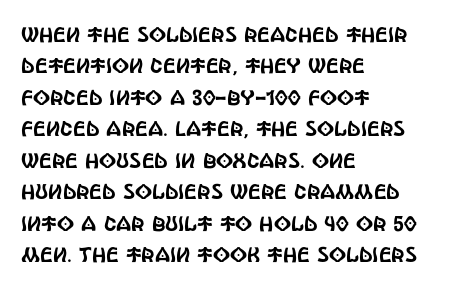
Unmarked baselines from the first word to the last. Every character sits straight up, as roman type does. The lines in this sample share a left origin and differ only in where they stop. Summary of vertical rhythm: regular, with standard interline spacing. Inter-character spacing is left at the font's built-in metrics.
